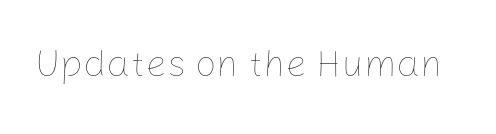
The image shows 38 px thin type, upright; set normal letter spacing, not underlined; low stroke contrast and a medium x-height.
